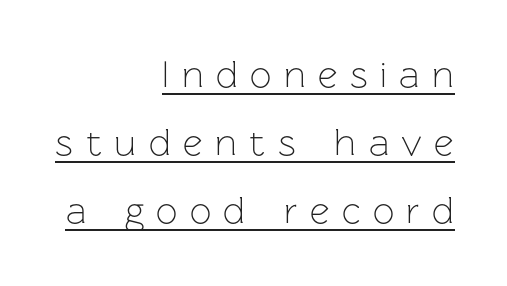
{"serif": "no", "italic": "no", "bold": "no", "weight": "light", "width": "normal", "stroke_contrast": "low", "x_height": "medium", "monospaced": "no", "underline": "yes", "align": "right", "line_spacing_ratio": 1.79, "letter_spacing": "wide", "letter_spacing_em": 0.33, "glyph_px": 38}
